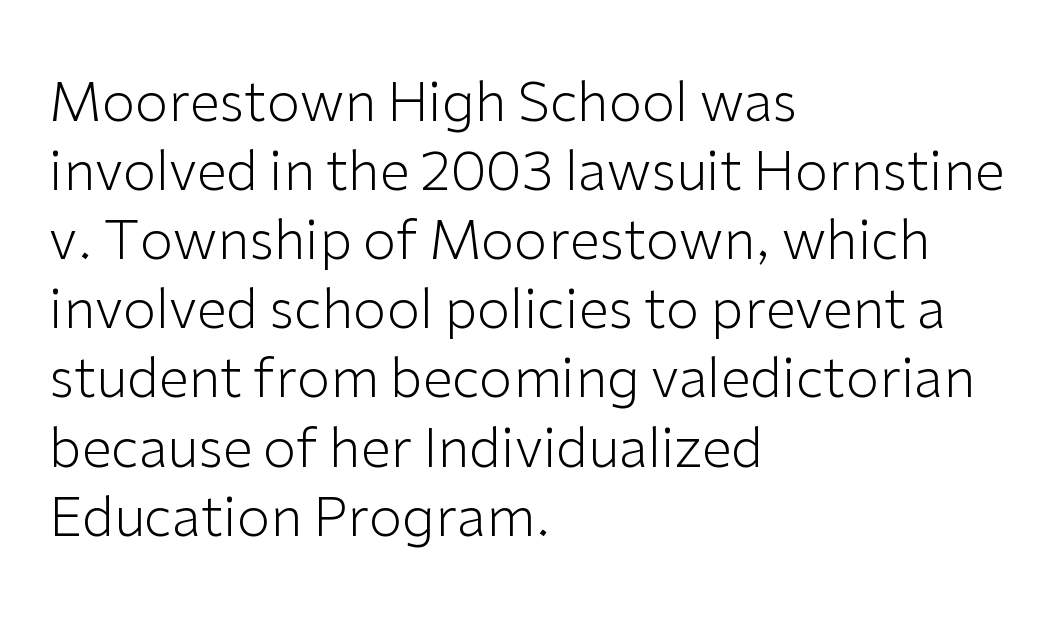
Does the copy run flush right? No — it runs flush left. Short note: letters normally spaced. The type sits square on the baseline with zero lean. This sample has the flowing, uneven cadence of proportional lettering. What's the leading like? Ordinary, nothing unusual. The zone under the glyphs is completely vacant.
